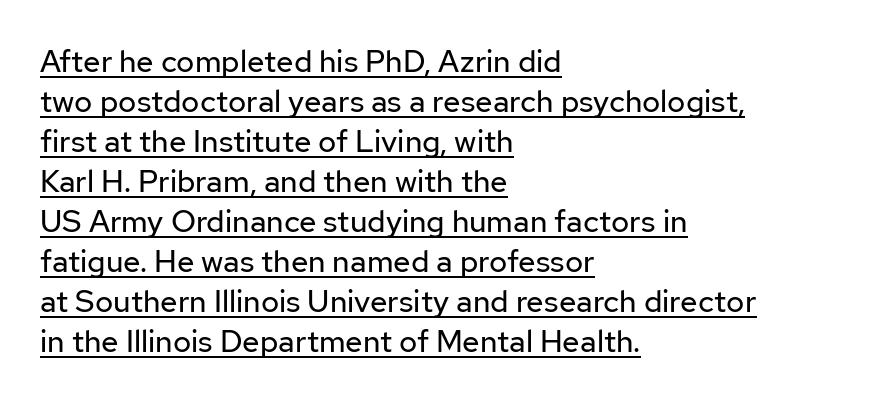
The image shows 31 px regular-weight sans-serif type, upright; set left-aligned, normal line spacing (1.29x), normal letter spacing, underlined; low stroke contrast and a medium x-height.
